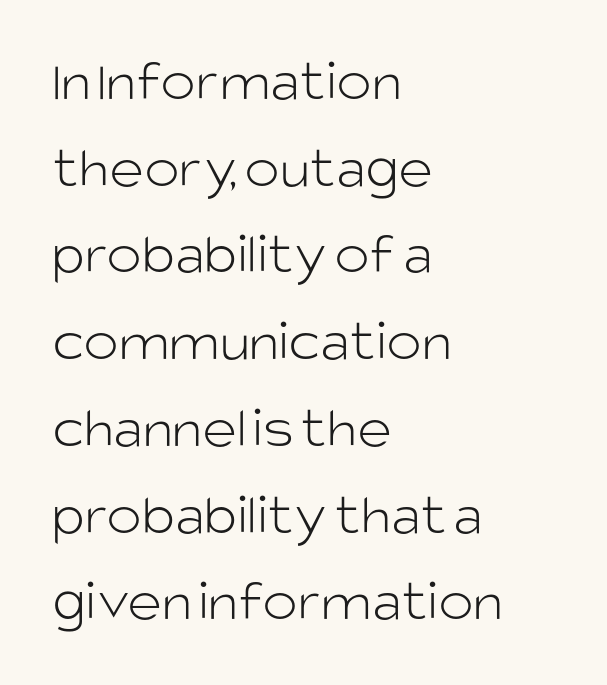
The image shows 59 px light sans-serif type, upright; set left-aligned, normal line spacing (1.47x), normal letter spacing, not underlined; low stroke contrast and a large x-height.
